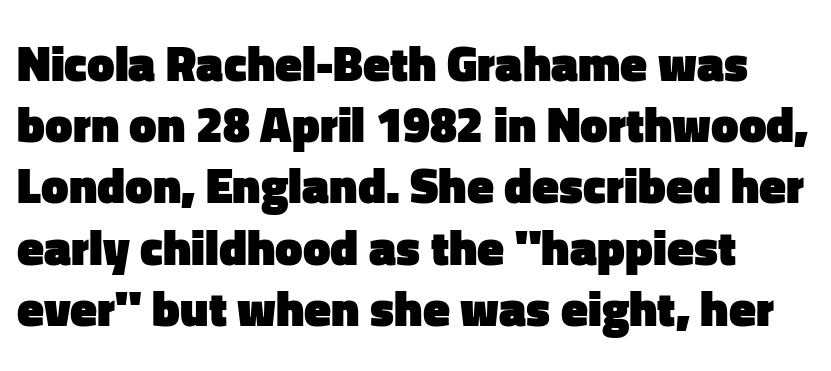
{"serif": "no", "italic": "no", "bold": "yes", "weight": "heavy", "width": "normal", "stroke_contrast": "low", "x_height": "medium", "monospaced": "no", "underline": "no", "line_spacing": "normal", "line_spacing_ratio": 1.25, "letter_spacing": "normal", "letter_spacing_em": 0.0, "glyph_px": 49}
